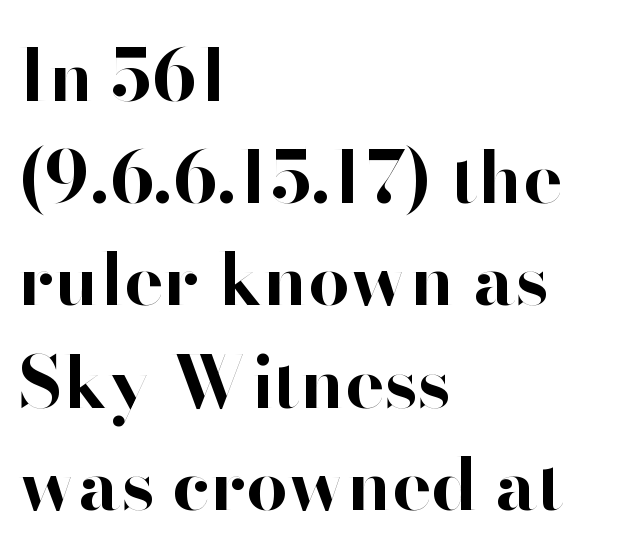
{"serif": "no", "italic": "no", "bold": "yes", "weight": "bold", "width": "normal", "stroke_contrast": "high", "x_height": "small", "monospaced": "no", "underline": "no", "align": "left", "line_spacing": "normal", "line_spacing_ratio": 1.4, "letter_spacing": "normal", "letter_spacing_em": 0.0, "glyph_px": 73}
